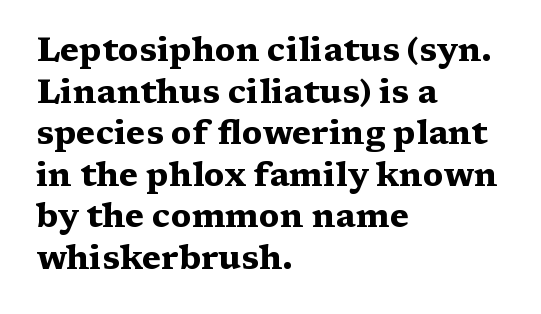
{"serif": "yes", "italic": "no", "bold": "yes", "weight": "heavy", "width": "wide", "stroke_contrast": "medium", "x_height": "medium", "monospaced": "no", "underline": "no", "align": "left", "line_spacing": "normal", "line_spacing_ratio": 1.26, "letter_spacing": "normal", "letter_spacing_em": 0.0, "glyph_px": 33}
